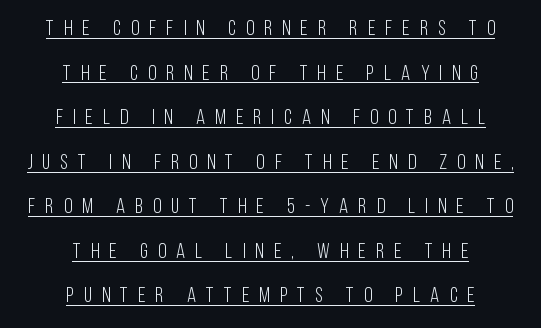
{"italic": "no", "bold": "no", "underline": "yes", "align": "center", "line_spacing": "loose", "line_spacing_ratio": 2.12, "letter_spacing": "wide", "letter_spacing_em": 0.48, "glyph_px": 21}
